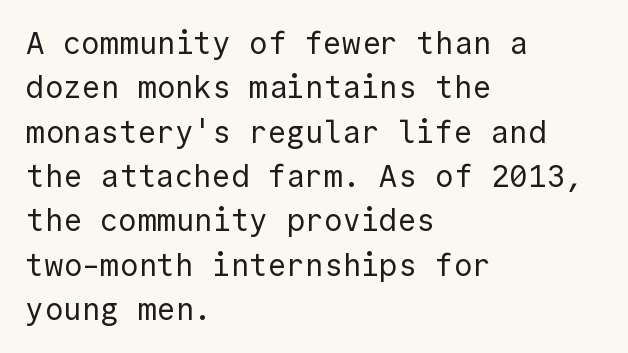
{"serif": "no", "italic": "no", "bold": "no", "weight": "regular", "width": "normal", "x_height": "medium", "monospaced": "yes", "underline": "no", "align": "left", "line_spacing": "normal", "line_spacing_ratio": 1.43, "letter_spacing": "normal", "letter_spacing_em": 0.0, "glyph_px": 31}
